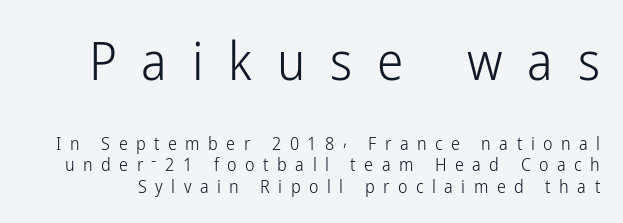
{"serif": "no", "italic": "no", "bold": "no", "weight": "light", "width": "condensed", "stroke_contrast": "low", "x_height": "medium", "monospaced": "no", "underline": "no", "line_spacing_ratio": 1.21, "letter_spacing": "wide", "letter_spacing_em": 0.47, "larger_block": "first", "size_ratio": 2.94, "glyph_px": 53}
